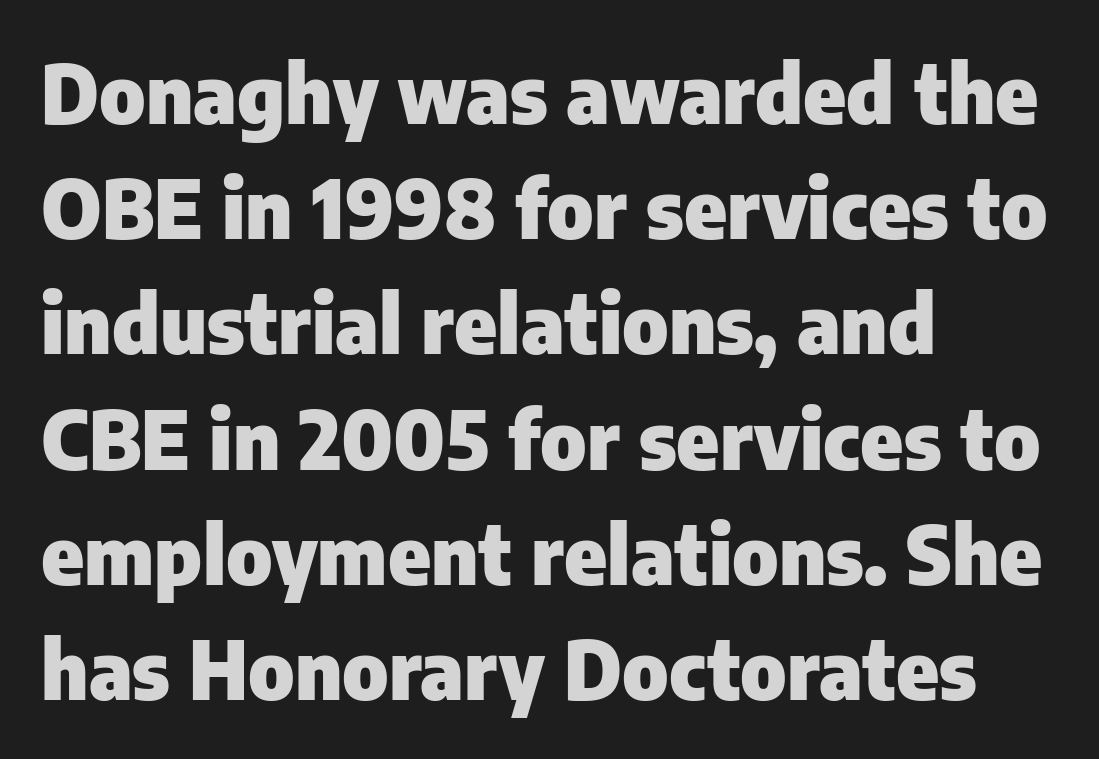
Q: Is the text bold? A: Yes.
Q: Is the text italic (slanted)? A: No, it is upright.
Q: Is the typeface a serif or a sans-serif typeface? A: Sans-serif.
Q: Is the text underlined? A: No.
Q: How is the paragraph aligned? A: Left-aligned.
Q: Is the spacing between letters normal or unusually wide? A: Normal.
Q: Is the spacing between lines tight, normal or loose? A: Normal.
Q: Width (condensed, normal, or wide)? A: Normal.
Q: Stroke contrast? A: Low.
Q: x-height? A: Medium.
Q: Monospaced? A: No.
